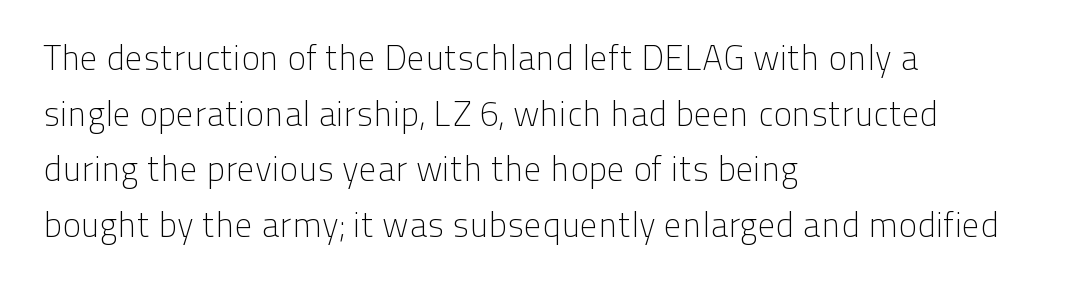
Q: Is the text bold? A: No.
Q: Is the text italic (slanted)? A: No, it is upright.
Q: Is the typeface a serif or a sans-serif typeface? A: Sans-serif.
Q: Is the text underlined? A: No.
Q: How is the paragraph aligned? A: Left-aligned.
Q: Is the spacing between letters normal or unusually wide? A: Normal.
Q: Is the spacing between lines tight, normal or loose? A: Normal.
Q: Width (condensed, normal, or wide)? A: Normal.
Q: Stroke contrast? A: Low.
Q: x-height? A: Medium.
Q: Monospaced? A: No.
